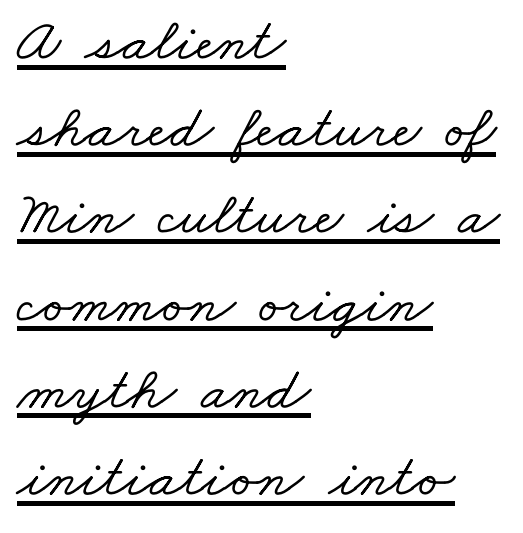
The rendering keeps characters at their native spacing. Spacing verdict: proportional, widths tailored to each character. The rows are spaced the way most documents space them. Does the copy run flush right? No — it runs flush left.
